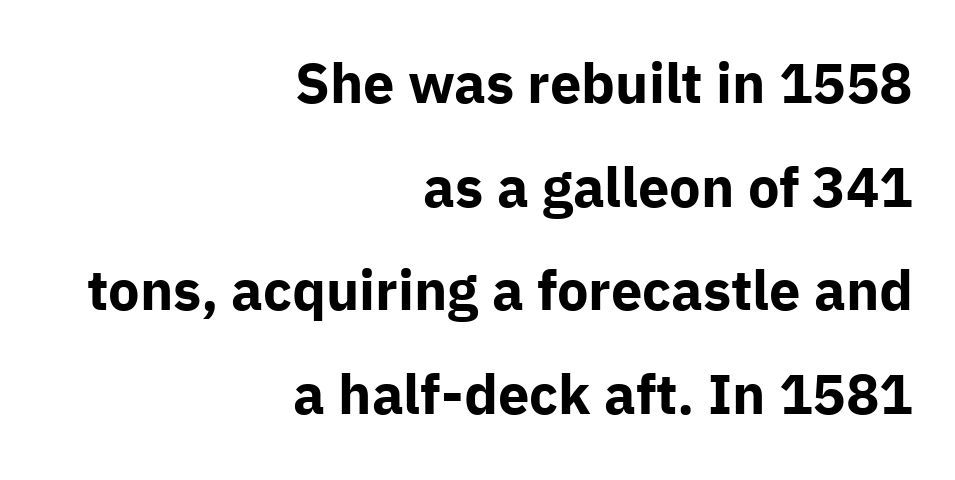
The gap between lines stays unmarked. As a designer I'd log this as weight 700, bold. Leftover space on each line is placed entirely before the opening word. No feet cap the strokes, marking this as sans-serif type. Italic: no, the glyphs are upright roman.
